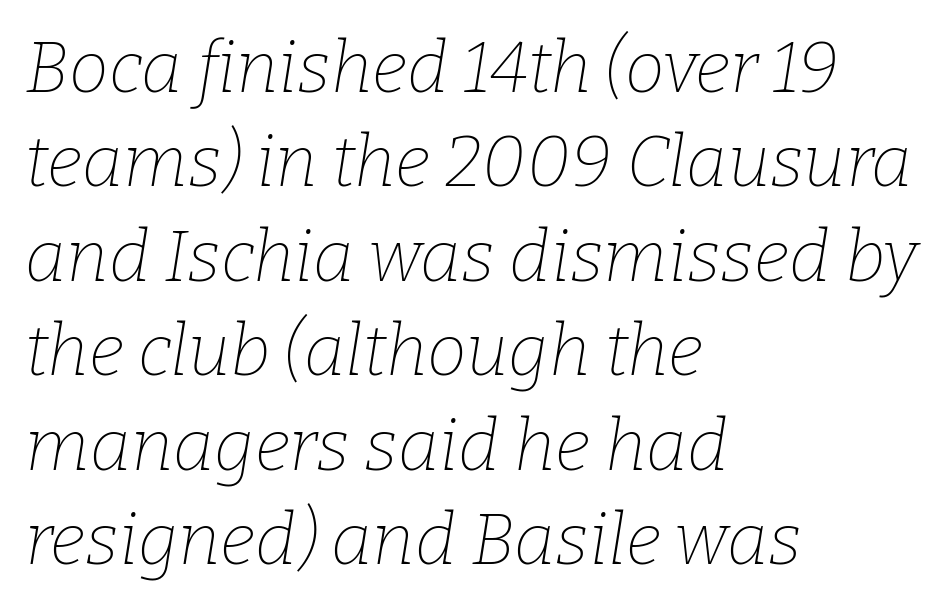
The image shows 71 px thin serif type, italic (leaning right); set left-aligned, normal line spacing (1.33x), normal letter spacing, not underlined; low stroke contrast and a medium x-height.
